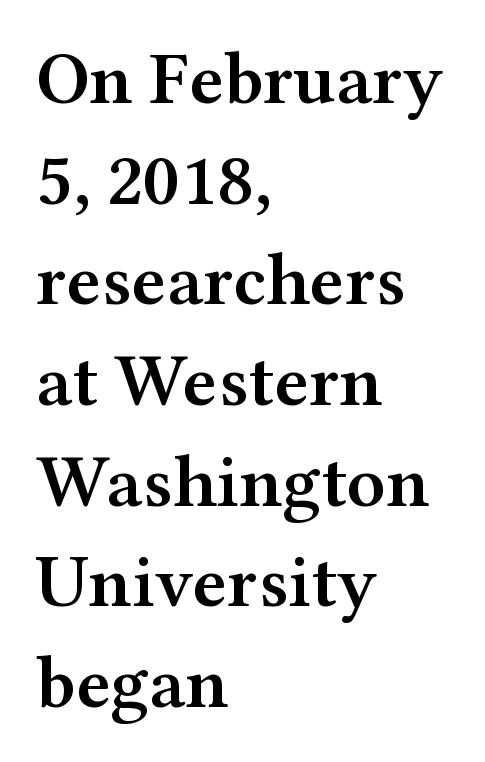
Q: Is the text bold? A: Semi-bold.
Q: Is the text italic (slanted)? A: No, it is upright.
Q: Is the typeface a serif or a sans-serif typeface? A: Serif.
Q: Is the text underlined? A: No.
Q: How is the paragraph aligned? A: Left-aligned.
Q: Is the spacing between letters normal or unusually wide? A: Normal.
Q: Is the spacing between lines tight, normal or loose? A: Normal.
Q: Width (condensed, normal, or wide)? A: Wide.
Q: Stroke contrast? A: Medium.
Q: x-height? A: Medium.
Q: Monospaced? A: No.
